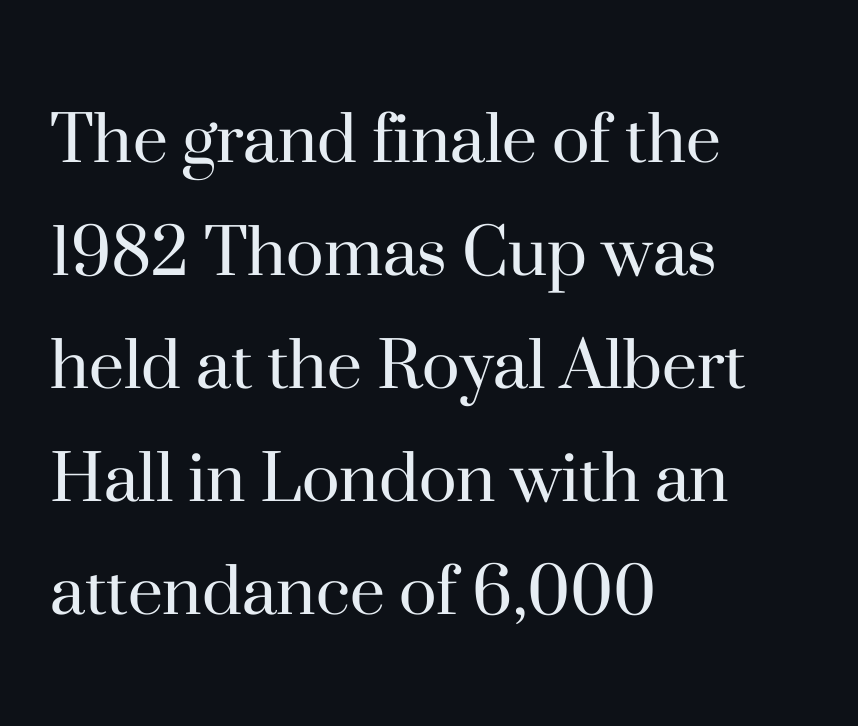
Q: Is the text bold? A: No.
Q: Is the text italic (slanted)? A: No, it is upright.
Q: Is the typeface a serif or a sans-serif typeface? A: Serif.
Q: Is the text underlined? A: No.
Q: How is the paragraph aligned? A: Left-aligned.
Q: Is the spacing between letters normal or unusually wide? A: Normal.
Q: Is the spacing between lines tight, normal or loose? A: Normal.
Q: Width (condensed, normal, or wide)? A: Normal.
Q: Stroke contrast? A: High.
Q: x-height? A: Small.
Q: Monospaced? A: No.
